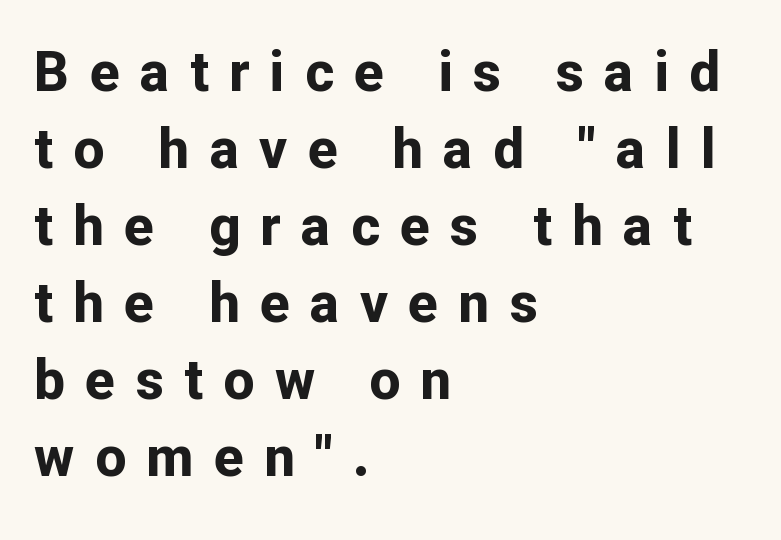
The image shows 55 px bold sans-serif type, upright; set left-aligned, normal line spacing (1.4x), unusually wide letter spacing (+0.37 em), not underlined; low stroke contrast and a medium x-height.
